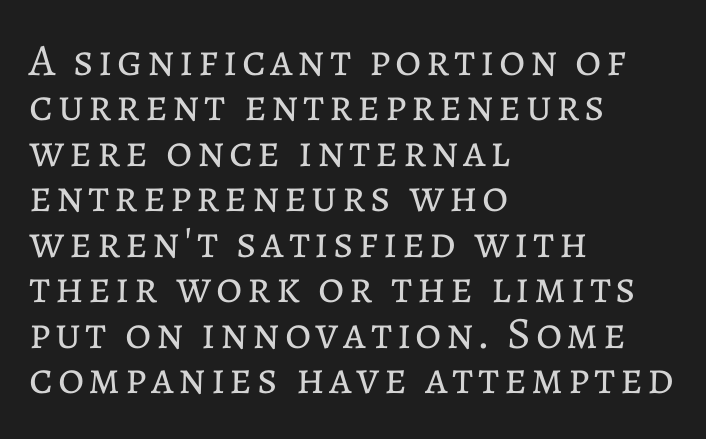
{"italic": "no", "bold": "no", "weight": "regular", "width": "normal", "stroke_contrast": "low", "x_height": "medium", "monospaced": "no", "underline": "no", "align": "left", "line_spacing": "tight", "line_spacing_ratio": 1.01, "glyph_px": 45}
